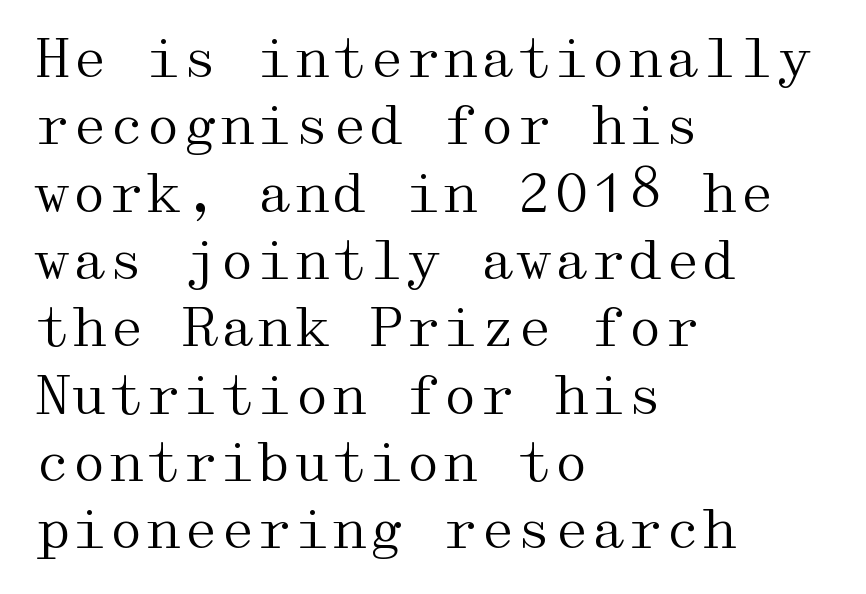
The image shows 53 px regular-weight, wide serif type, upright; set left-aligned, normal line spacing (1.27x), normal letter spacing, not underlined; medium stroke contrast and a medium x-height.
